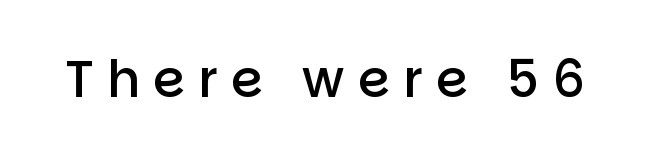
Tall strokes in this sample are plumb rather than angled. Each row of text sits above clean, open space. A sans-serif font was chosen for this passage. Glyph-to-glyph distance is far greater than everyday printed text. Firm but not heavy-handed strokes: this text is semibold. This sample has the flowing, uneven cadence of proportional lettering.
